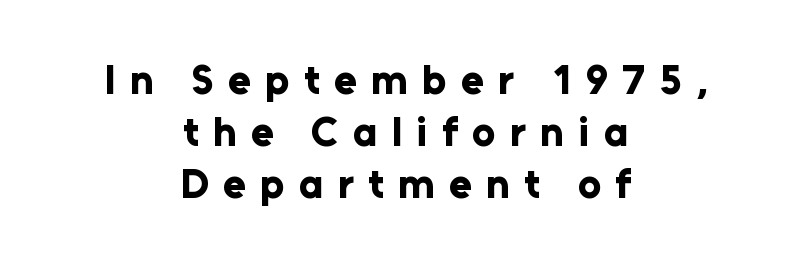
Q: Is the text bold? A: Yes.
Q: Is the text italic (slanted)? A: No, it is upright.
Q: Is the typeface a serif or a sans-serif typeface? A: Sans-serif.
Q: Is the text underlined? A: No.
Q: How is the paragraph aligned? A: Centered.
Q: Is the spacing between letters normal or unusually wide? A: Unusually wide.
Q: Is the spacing between lines tight, normal or loose? A: Normal.
Q: Width (condensed, normal, or wide)? A: Normal.
Q: Stroke contrast? A: Low.
Q: x-height? A: Medium.
Q: Monospaced? A: No.
